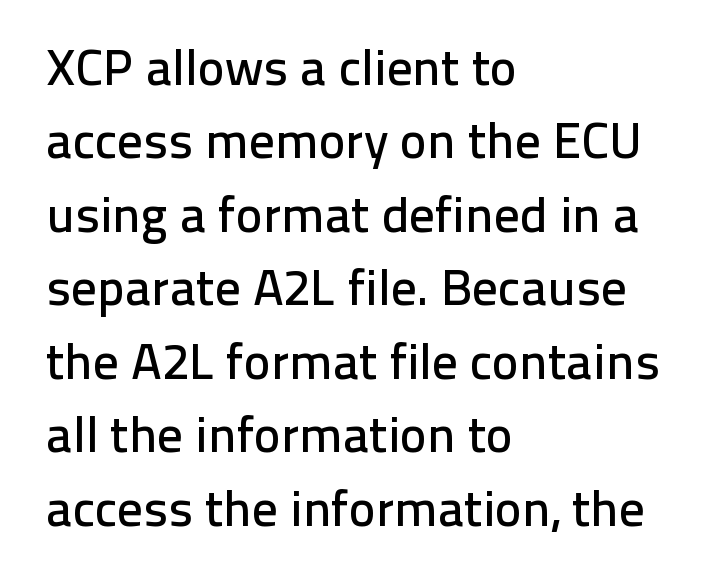
The image shows 51 px sans-serif type, upright; set left-aligned, normal line spacing (1.44x), normal letter spacing, not underlined; low stroke contrast and a medium x-height.
